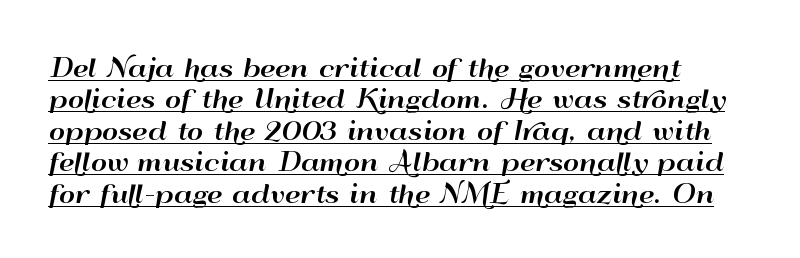
Q: Is the text italic (slanted)? A: Yes.
Q: Is the text underlined? A: Yes.
Q: How is the paragraph aligned? A: Left-aligned.
Q: Is the spacing between letters normal or unusually wide? A: Normal.
Q: Is the spacing between lines tight, normal or loose? A: Normal.
